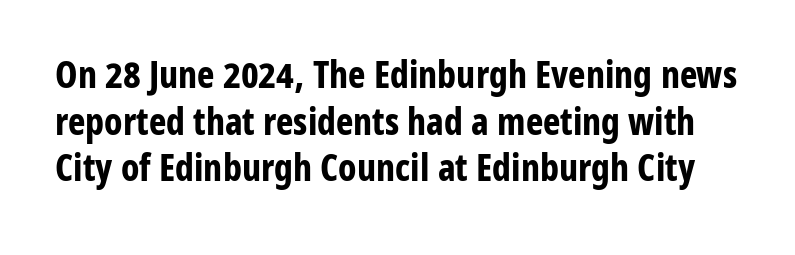
Q: Is the text bold? A: Yes.
Q: Is the text italic (slanted)? A: No, it is upright.
Q: Is the typeface a serif or a sans-serif typeface? A: Sans-serif.
Q: Is the text underlined? A: No.
Q: Is the spacing between letters normal or unusually wide? A: Normal.
Q: Is the spacing between lines tight, normal or loose? A: Normal.
Q: Width (condensed, normal, or wide)? A: Condensed.
Q: Stroke contrast? A: Low.
Q: x-height? A: Medium.
Q: Monospaced? A: No.
